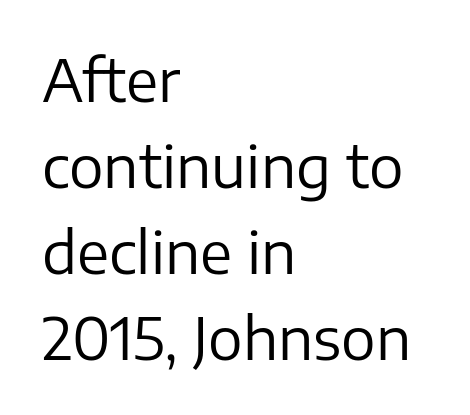
Q: Is the text bold? A: No.
Q: Is the text italic (slanted)? A: No, it is upright.
Q: Is the typeface a serif or a sans-serif typeface? A: Sans-serif.
Q: Is the text underlined? A: No.
Q: How is the paragraph aligned? A: Left-aligned.
Q: Is the spacing between letters normal or unusually wide? A: Normal.
Q: Is the spacing between lines tight, normal or loose? A: Normal.
Q: Width (condensed, normal, or wide)? A: Normal.
Q: Stroke contrast? A: Low.
Q: x-height? A: Medium.
Q: Monospaced? A: No.
